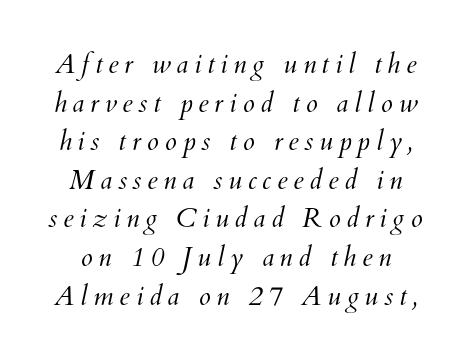
This sample uses expanded letter spacing, leaving extra air between glyphs. Horizontal bands of white between lines are of average thickness. Plain, unruled lines of type. Counters stay open thanks to moderate or lighter strokes.
